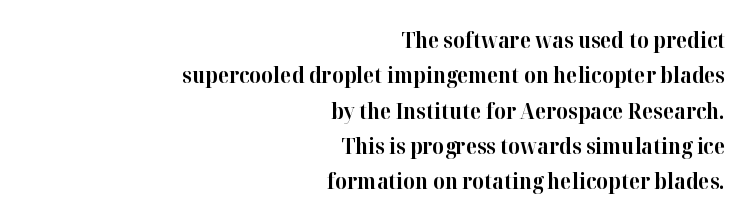
The image shows 21 px bold type, upright; set right-aligned, normal line spacing (1.68x), normal letter spacing, not underlined.
